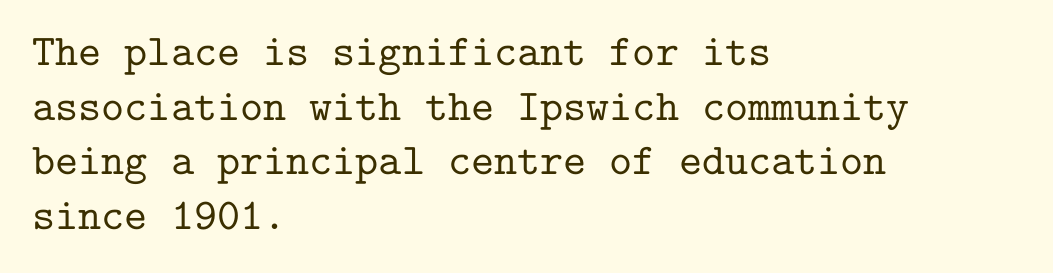
Type style note: has serifs. Tracking value appears to be zero — textbook default spacing. This sample has the even, mechanical cadence of fixed-width lettering. You can tell it's not italic because the verticals are truly vertical. Each row of text sits above clean, open space.
